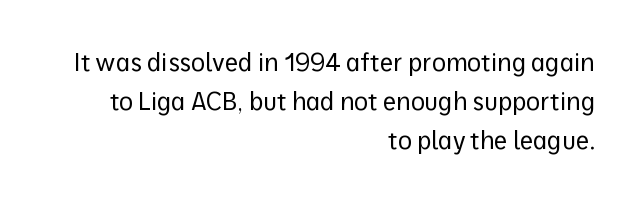
Q: Is the text bold? A: No.
Q: Is the text italic (slanted)? A: No, it is upright.
Q: Is the text underlined? A: No.
Q: How is the paragraph aligned? A: Right-aligned.
Q: Is the spacing between letters normal or unusually wide? A: Normal.
Q: Is the spacing between lines tight, normal or loose? A: Normal.
